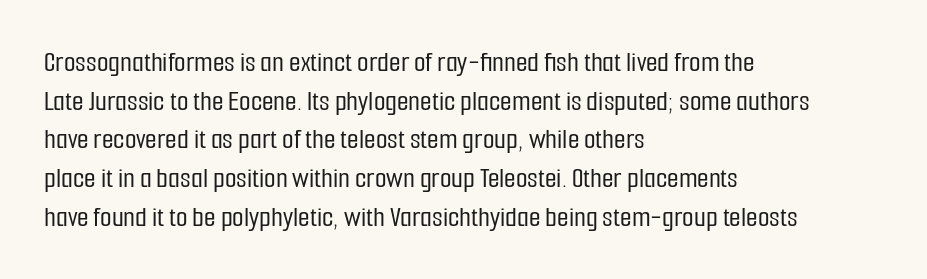
Q: Is the text italic (slanted)? A: No, it is upright.
Q: Is the typeface a serif or a sans-serif typeface? A: Sans-serif.
Q: Is the text underlined? A: No.
Q: How is the paragraph aligned? A: Left-aligned.
Q: Is the spacing between letters normal or unusually wide? A: Normal.
Q: Is the spacing between lines tight, normal or loose? A: Normal.
Q: Width (condensed, normal, or wide)? A: Condensed.
Q: Stroke contrast? A: Low.
Q: x-height? A: Medium.
Q: Monospaced? A: No.
